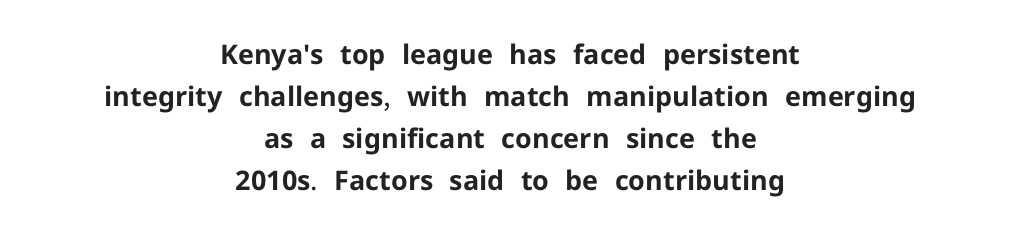
Q: Is the text bold? A: Yes.
Q: Is the text italic (slanted)? A: No, it is upright.
Q: Is the text underlined? A: No.
Q: How is the paragraph aligned? A: Centered.
Q: Is the spacing between letters normal or unusually wide? A: Normal.
Q: Is the spacing between lines tight, normal or loose? A: Normal.
